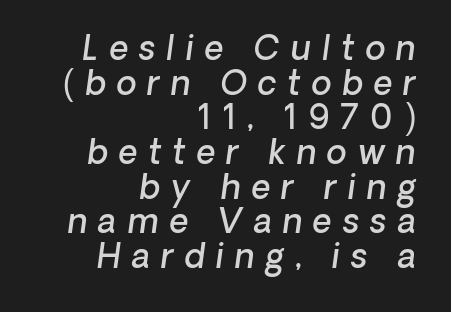
Leftover space on each line is placed entirely before the opening word. The face used here is a semibold: visibly heavier than regular, lighter than bold. The glyphs look as if they've been sheared to an angle. The words here are not underlined. This rendering widens character spacing well past its baseline value. Reading down the column, the eye jumps only a short way to each next line.
